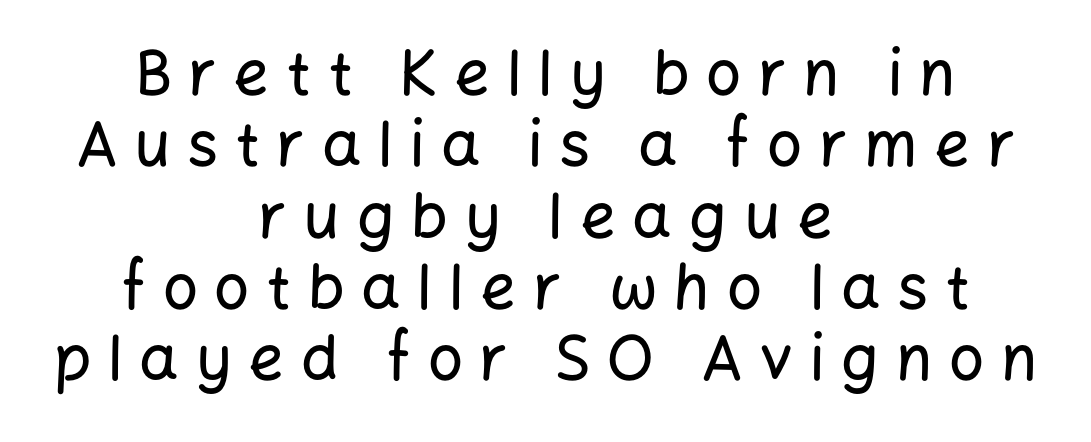
Words appear elongated and porous because spacing is wide. I'd call this a sans setting — the letters go barefoot. Check under the words: just untouched page. Posture: straight, roman, zero tilt.
